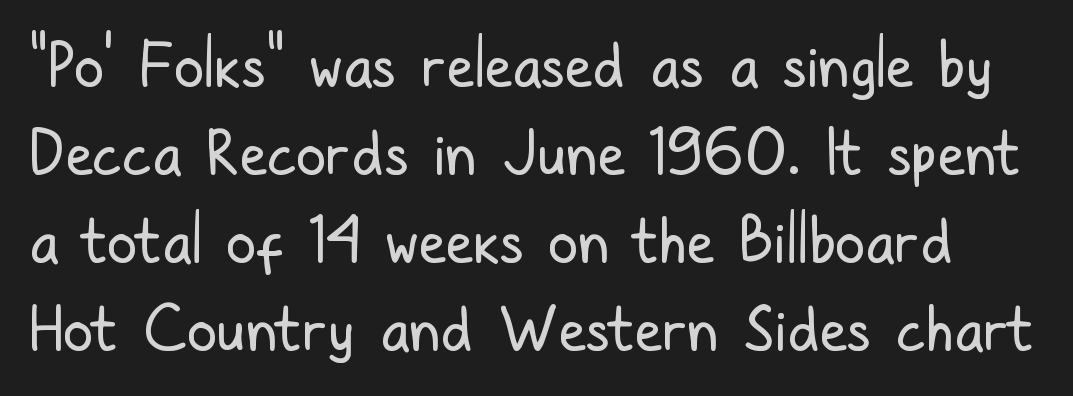
Tall strokes in this sample are plumb rather than angled. Each letter keeps its own natural width here, so spacing adapts to shape. Type style note: lacks serifs. Is this a heavy cut? Hardly; it is regular or lighter. Spacing between characters is what you'd get straight out of the box.
